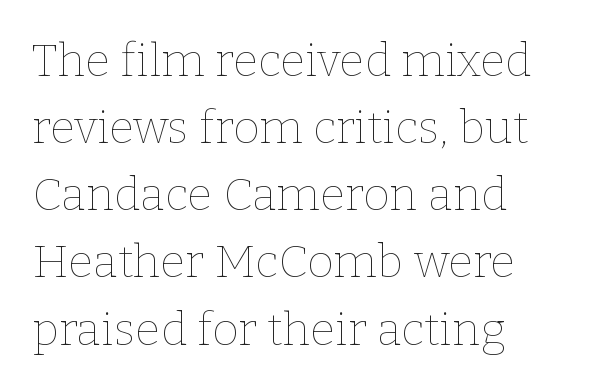
Q: Is the text bold? A: No.
Q: Is the text italic (slanted)? A: No, it is upright.
Q: Is the text underlined? A: No.
Q: How is the paragraph aligned? A: Left-aligned.
Q: Is the spacing between letters normal or unusually wide? A: Normal.
Q: Is the spacing between lines tight, normal or loose? A: Normal.
Q: Width (condensed, normal, or wide)? A: Normal.
Q: Stroke contrast? A: Low.
Q: x-height? A: Medium.
Q: Monospaced? A: No.
